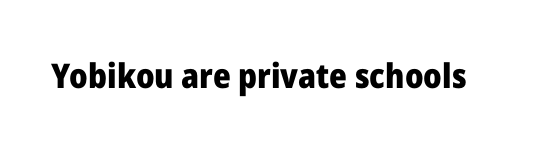
Q: Is the text bold? A: Yes.
Q: Is the text italic (slanted)? A: No, it is upright.
Q: Is the typeface a serif or a sans-serif typeface? A: Sans-serif.
Q: Is the text underlined? A: No.
Q: Is the spacing between letters normal or unusually wide? A: Normal.
Q: Width (condensed, normal, or wide)? A: Normal.
Q: Stroke contrast? A: Low.
Q: x-height? A: Medium.
Q: Monospaced? A: No.
